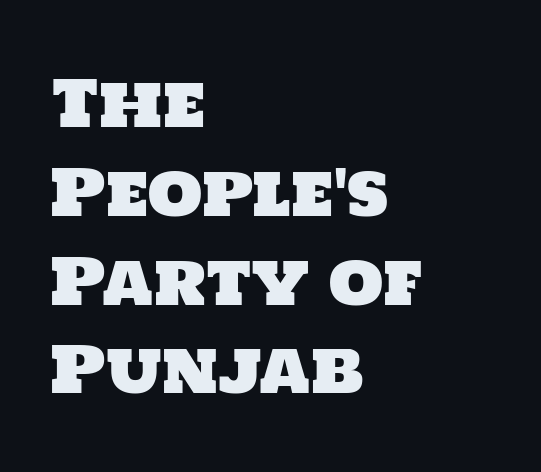
{"serif": "no", "width": "normal", "stroke_contrast": "low", "x_height": "large", "monospaced": "no", "underline": "no", "align": "left", "line_spacing": "normal", "line_spacing_ratio": 1.41, "letter_spacing": "normal", "letter_spacing_em": 0.0, "glyph_px": 63}
